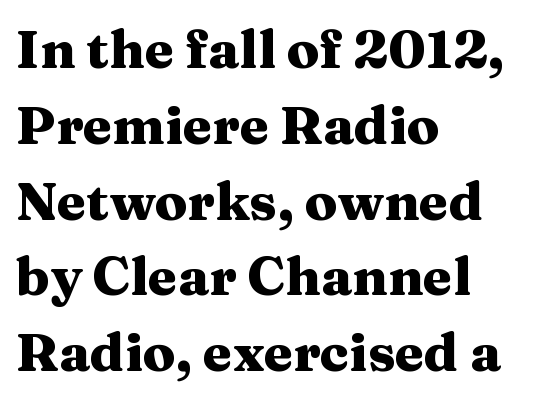
Q: Is the text bold? A: Yes.
Q: Is the text italic (slanted)? A: No, it is upright.
Q: Is the typeface a serif or a sans-serif typeface? A: Serif.
Q: Is the text underlined? A: No.
Q: How is the paragraph aligned? A: Left-aligned.
Q: Is the spacing between letters normal or unusually wide? A: Normal.
Q: Is the spacing between lines tight, normal or loose? A: Normal.
Q: Width (condensed, normal, or wide)? A: Wide.
Q: Stroke contrast? A: Medium.
Q: x-height? A: Medium.
Q: Monospaced? A: No.
